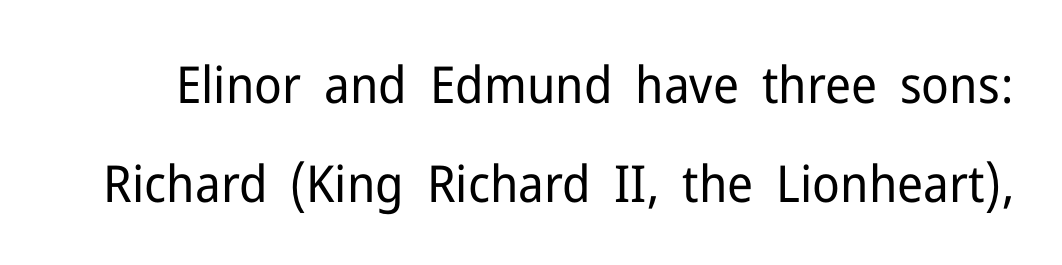
The image shows 51 px regular-weight sans-serif type, upright; set loose line spacing (1.94x), normal letter spacing, not underlined; low stroke contrast and a medium x-height.
